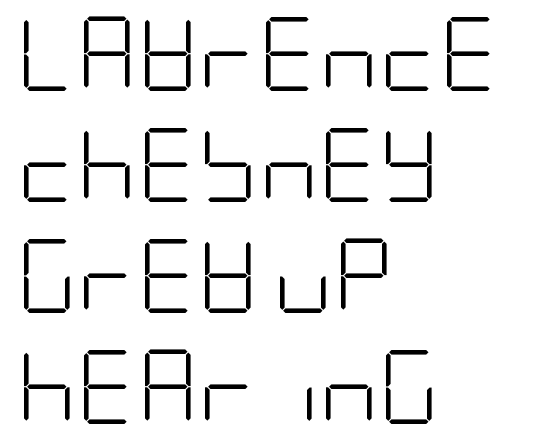
Whoever set this chose a conventional vertical rhythm. If you drew a line through each stem, it would be perfectly vertical. The horizontal fit of the characters is conventional and even. Compared with a centered layout, this one pins lines to the left instead. The typeface chosen for these lines omits serifs. Unmarked baselines from the first word to the last.
